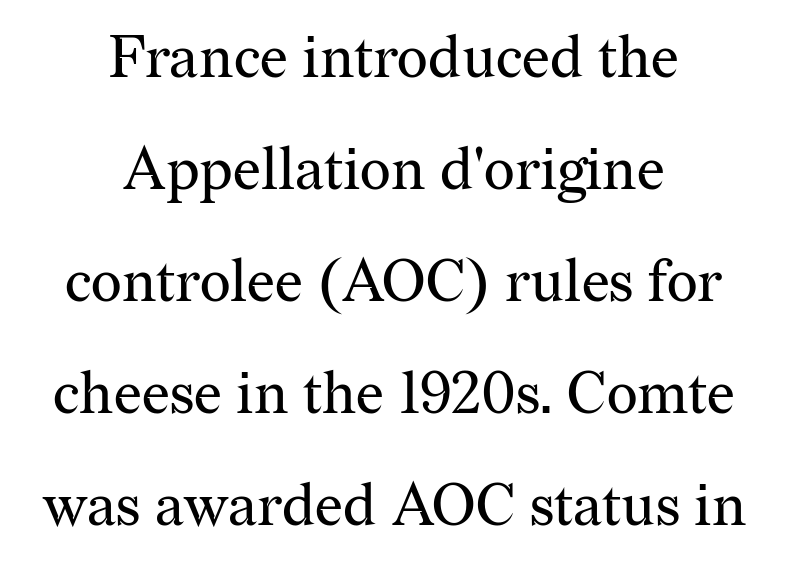
Stems here are at most as thick as an everyday book face. This is serif lettering, the kind often seen in printed books. Neither beginnings nor endings align; midpoints do. Tracking value appears to be zero — textbook default spacing. Nope, not italic — everything's standing straight. The rendering uses natural spacing where letterforms have individual widths.
